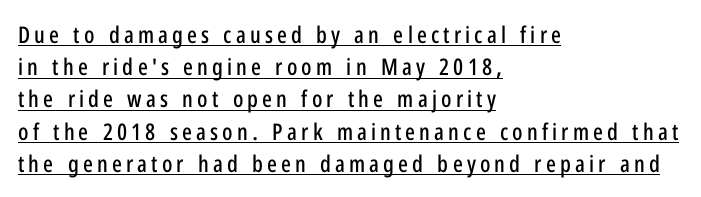
The lines are quadded left. Vertical spacing — default. When letters stand straight like this, we call the style roman or upright. A continuous stroke trails under the words, as in a hyperlink.
